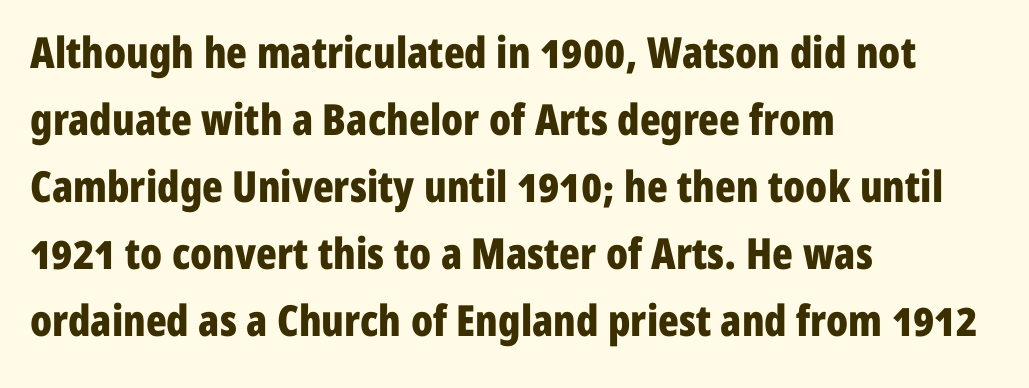
Descenders hang freely into open space. Style check: upright. Each letter keeps its own natural width here, so spacing adapts to shape. Emphasis by weight is at full strength: bold.
